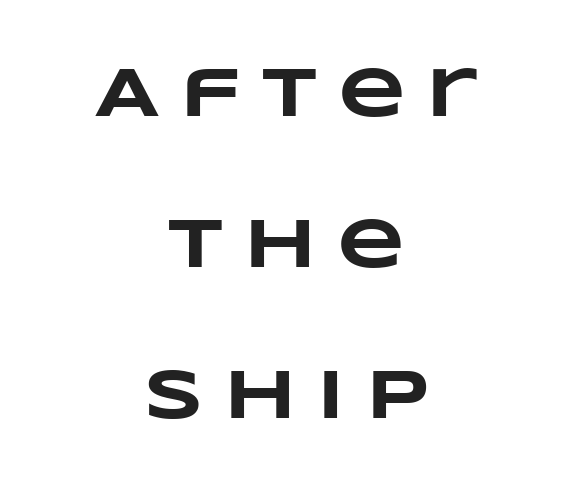
The image shows 70 px heavy, wide type; set centered, loose line spacing (2.16x), unusually wide letter spacing (+0.3 em), not underlined; low stroke contrast and a large x-height.
